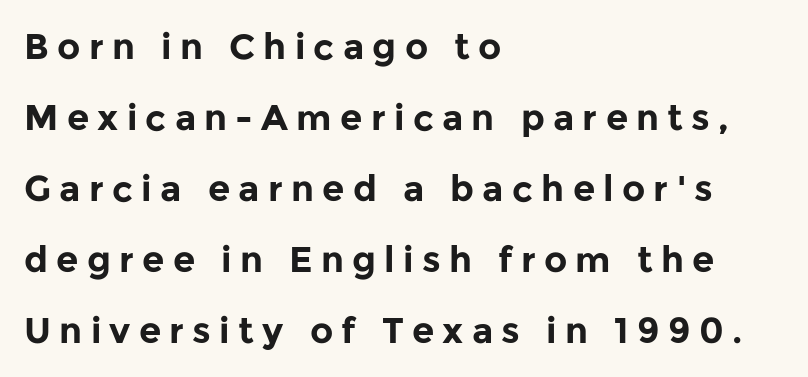
The image shows 36 px bold sans-serif type, upright; set left-aligned, loose line spacing (1.97x), unusually wide letter spacing (+0.23 em), not underlined; low stroke contrast and a medium x-height.
